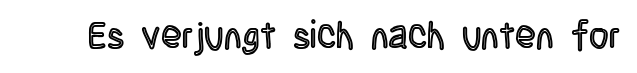
Every stem runs plumb, perpendicular to the baseline. The letters advance in unequal steps, a hallmark of proportional type. A typesetter would call this zero additional tracking. Words float on clear page, feet unadorned.
